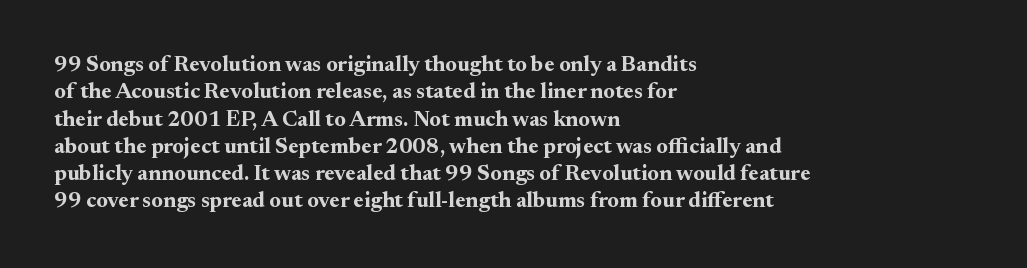
{"italic": "no", "bold": "yes", "underline": "no", "align": "left", "line_spacing_ratio": 1.24, "letter_spacing": "normal", "letter_spacing_em": 0.0, "glyph_px": 22}
